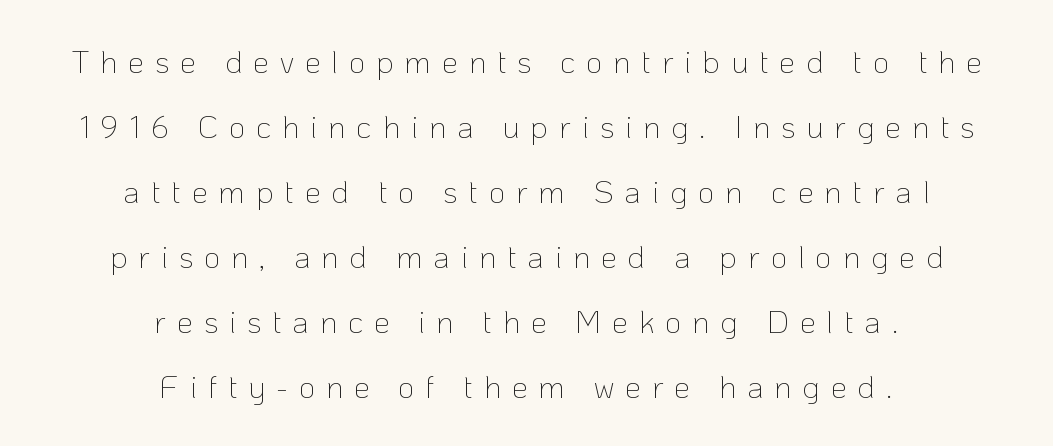
Spacing verdict: proportional, widths tailored to each character. The typography opts for an upright posture over an oblique one. Nothing heavy about these letters — not bold at all. Vertical spacing — loose. If you folded the block vertically in half, each line would mirror itself in length.
